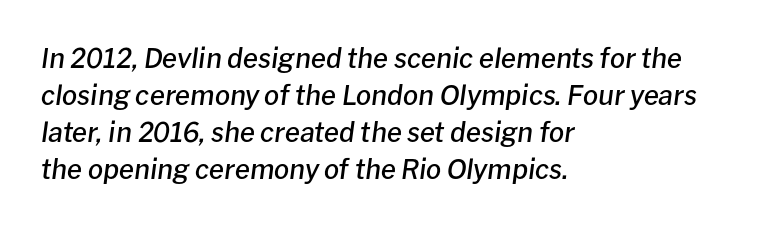
{"italic": "yes", "lean": "right", "slant_degrees": 8, "bold": "semi", "underline": "no", "align": "left", "line_spacing": "normal", "line_spacing_ratio": 1.37, "letter_spacing": "normal", "letter_spacing_em": 0.0, "glyph_px": 27}
